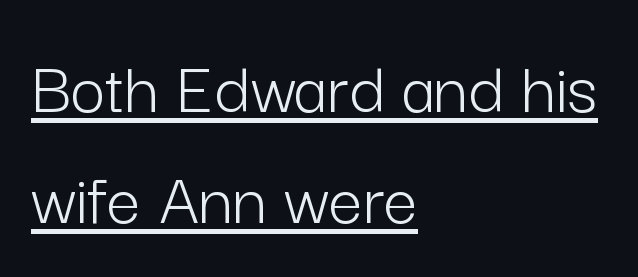
Q: Is the text bold? A: No.
Q: Is the text italic (slanted)? A: No, it is upright.
Q: Is the typeface a serif or a sans-serif typeface? A: Sans-serif.
Q: Is the text underlined? A: Yes.
Q: How is the paragraph aligned? A: Left-aligned.
Q: Is the spacing between letters normal or unusually wide? A: Normal.
Q: Is the spacing between lines tight, normal or loose? A: Normal.
Q: Width (condensed, normal, or wide)? A: Normal.
Q: Stroke contrast? A: Low.
Q: x-height? A: Medium.
Q: Monospaced? A: No.
